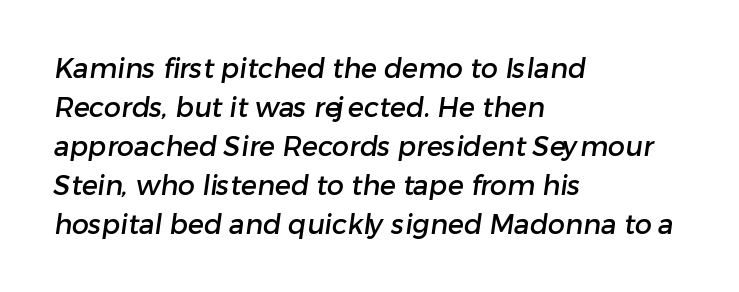
{"underline": "no", "align": "left", "line_spacing": "normal", "line_spacing_ratio": 1.44, "letter_spacing": "normal", "letter_spacing_em": 0.0, "glyph_px": 27}
